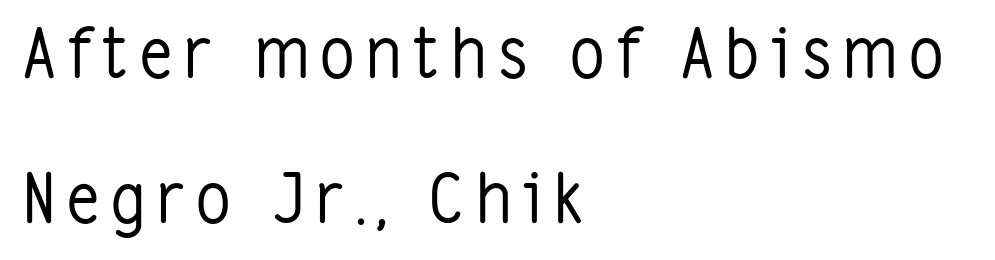
Q: Is the text bold? A: No.
Q: Is the text italic (slanted)? A: No, it is upright.
Q: Is the typeface a serif or a sans-serif typeface? A: Sans-serif.
Q: Is the text underlined? A: No.
Q: How is the paragraph aligned? A: Left-aligned.
Q: Is the spacing between lines tight, normal or loose? A: Loose.
Q: Width (condensed, normal, or wide)? A: Condensed.
Q: Stroke contrast? A: Low.
Q: x-height? A: Medium.
Q: Monospaced? A: No.
